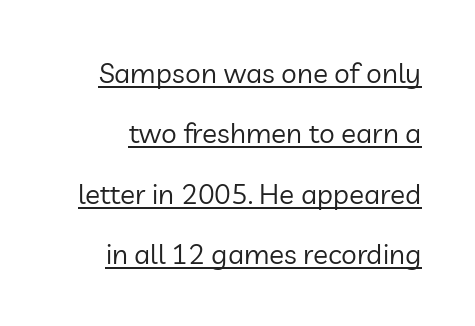
The image shows 28 px regular-weight sans-serif type, upright; set loose line spacing (2.16x), normal letter spacing, underlined; low stroke contrast and a medium x-height.
